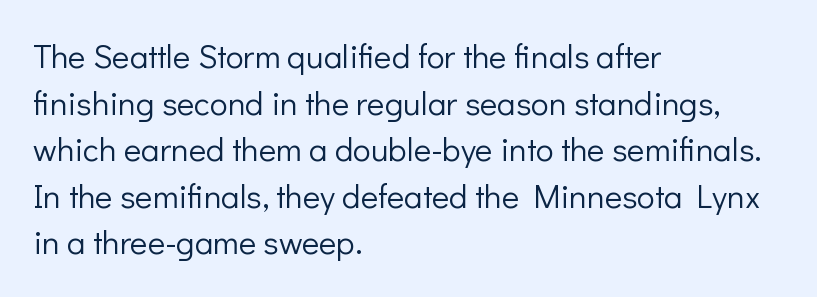
The image shows 33 px light sans-serif type, upright; set left-aligned, normal line spacing (1.41x), normal letter spacing, not underlined; low stroke contrast and a medium x-height.
